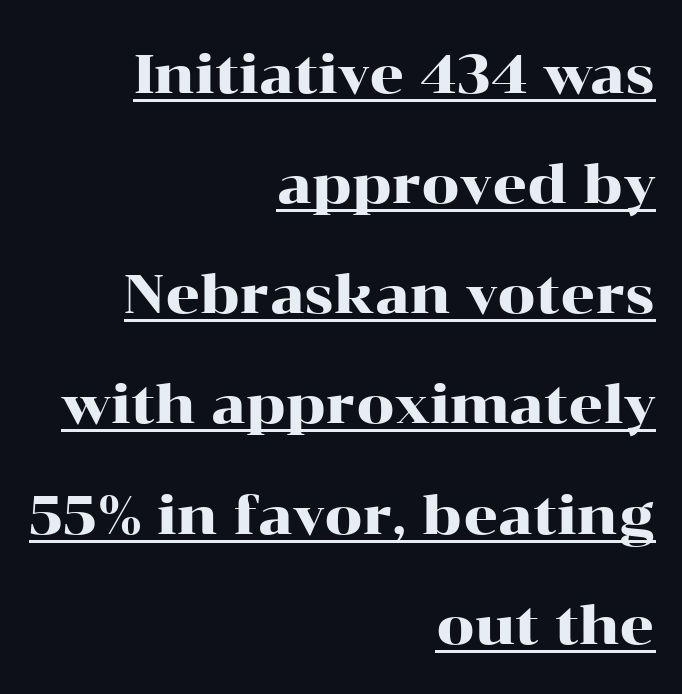
{"serif": "yes", "italic": "no", "width": "wide", "stroke_contrast": "high", "x_height": "medium", "monospaced": "no", "underline": "yes", "align": "right", "line_spacing": "loose", "line_spacing_ratio": 2.04, "letter_spacing": "normal", "letter_spacing_em": 0.0, "glyph_px": 54}
